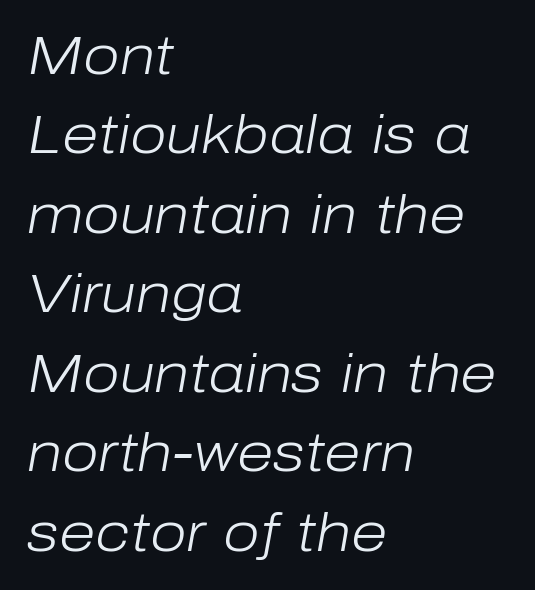
{"italic": "yes", "lean": "right", "slant_degrees": 10, "bold": "no", "weight": "light", "width": "normal", "stroke_contrast": "low", "x_height": "medium", "monospaced": "no", "underline": "no", "align": "left", "line_spacing": "normal", "line_spacing_ratio": 1.5, "letter_spacing": "normal", "letter_spacing_em": 0.0, "glyph_px": 53}
